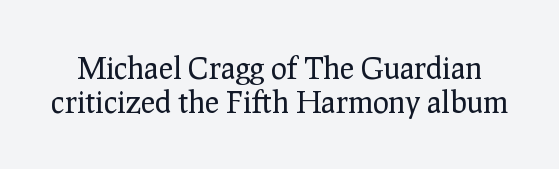
The image shows 30 px regular-weight serif type, upright; set tight line spacing (1.15x), normal letter spacing, not underlined; low stroke contrast and a medium x-height.
